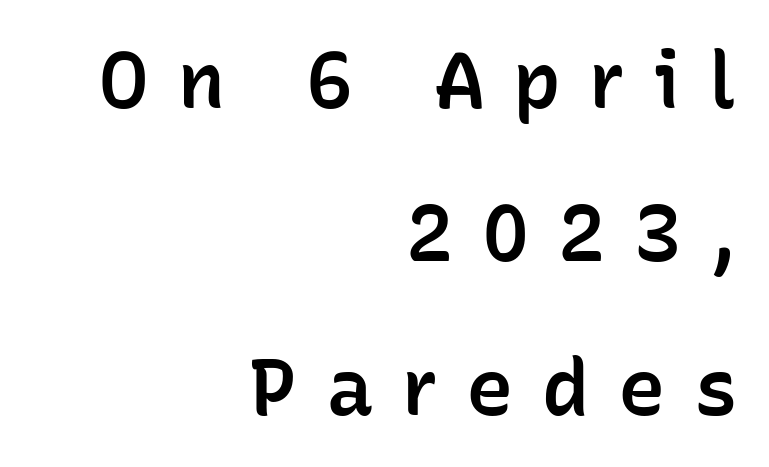
The image shows 79 px semibold sans-serif type, upright; set right-aligned, loose line spacing (1.94x), unusually wide letter spacing (+0.36 em), not underlined; low stroke contrast and a medium x-height.
